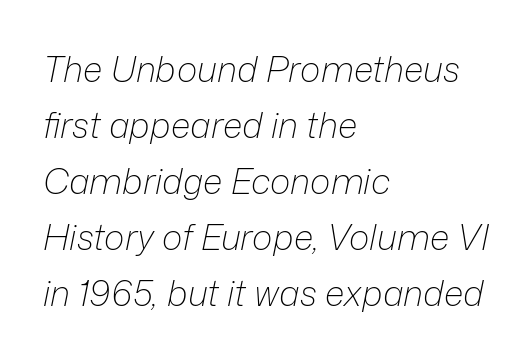
{"italic": "yes", "lean": "right", "slant_degrees": 12, "bold": "no", "weight": "light", "width": "normal", "stroke_contrast": "low", "x_height": "medium", "monospaced": "no", "underline": "no", "align": "left", "line_spacing": "normal", "line_spacing_ratio": 1.6, "letter_spacing": "normal", "letter_spacing_em": 0.0, "glyph_px": 35}
